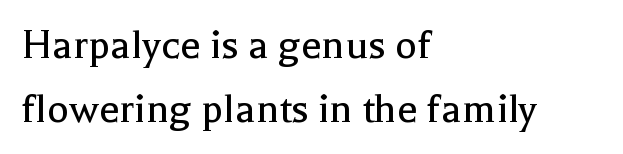
The gaps between neighbouring characters are ordinary and unremarkable. Typographically, this falls in the serif category. In CSS terms this would be text-align: left. Check the space under the baseline: it is left empty. Whoever set this chose a conventional vertical rhythm.
